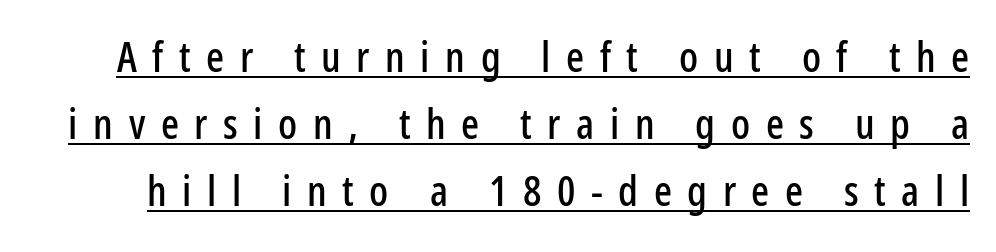
The image shows 42 px condensed sans-serif type, upright; set normal line spacing (1.59x), unusually wide letter spacing (+0.37 em), underlined; low stroke contrast and a medium x-height.
